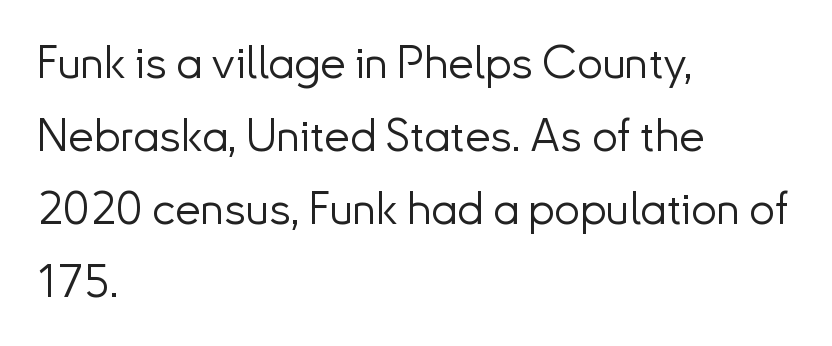
Q: Is the text bold? A: No.
Q: Is the text italic (slanted)? A: No, it is upright.
Q: Is the typeface a serif or a sans-serif typeface? A: Sans-serif.
Q: Is the text underlined? A: No.
Q: How is the paragraph aligned? A: Left-aligned.
Q: Is the spacing between letters normal or unusually wide? A: Normal.
Q: Is the spacing between lines tight, normal or loose? A: Normal.
Q: Width (condensed, normal, or wide)? A: Normal.
Q: Stroke contrast? A: Low.
Q: x-height? A: Small.
Q: Monospaced? A: No.
